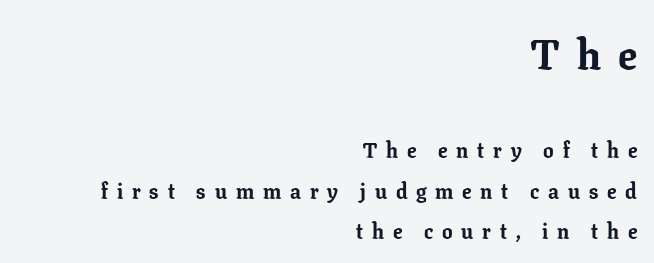
The font family rendered here belongs to the serif group. Typographic density is high because the face is bold. Proportional: the letters do not fall into vertical columns. Large over small — that's the arrangement of the two blocks here. The paragraph has a hard right edge and a soft left edge.
